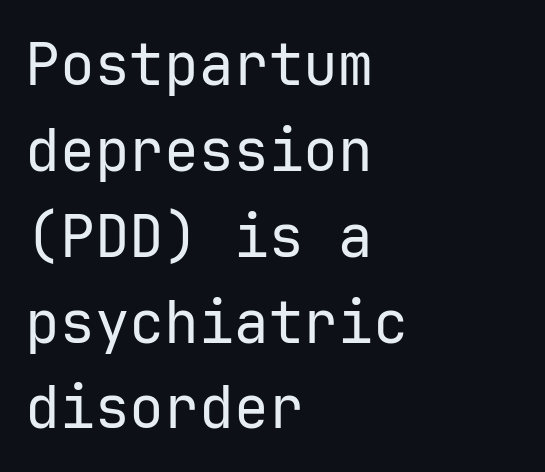
This sample is left-justified, so line endings fall wherever the words run out. Each new line begins a customary step beneath the previous one. No extra tracking has been applied to these lines. The area under the type is left untouched. The letterforms sit at book weight or below. You could count columns in this text — the font is strictly monospaced.
